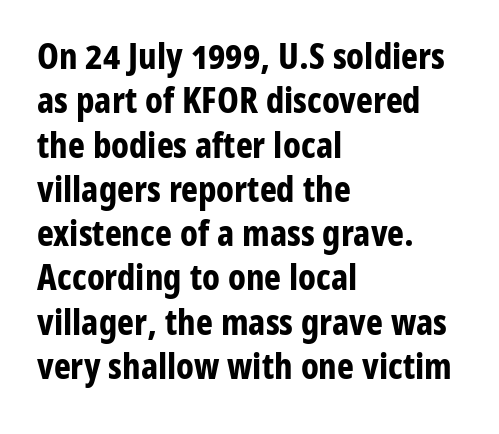
{"serif": "no", "italic": "no", "bold": "yes", "weight": "bold", "width": "condensed", "stroke_contrast": "low", "x_height": "medium", "monospaced": "no", "underline": "no", "align": "left", "line_spacing_ratio": 1.23, "letter_spacing": "normal", "letter_spacing_em": 0.0, "glyph_px": 36}
